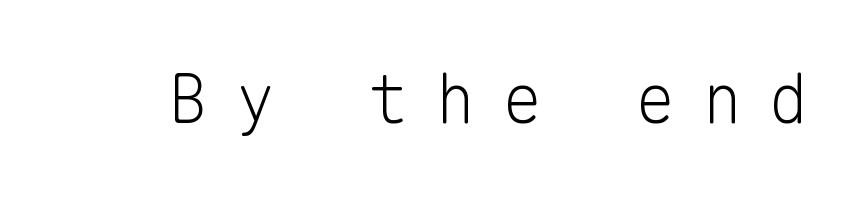
A sans-serif font was chosen for this passage. This is the regular roman posture of the typeface. No chunkiness to these letters — they're not bold. Display-style spreading of the glyphs; the letterfit is very open.
